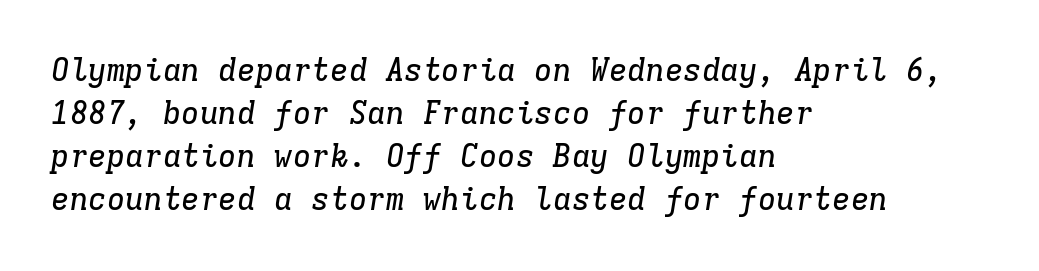
The image shows 31 px serif type, italic (leaning right), monospaced; set left-aligned, normal line spacing (1.39x), normal letter spacing, not underlined; low stroke contrast and a medium x-height.
